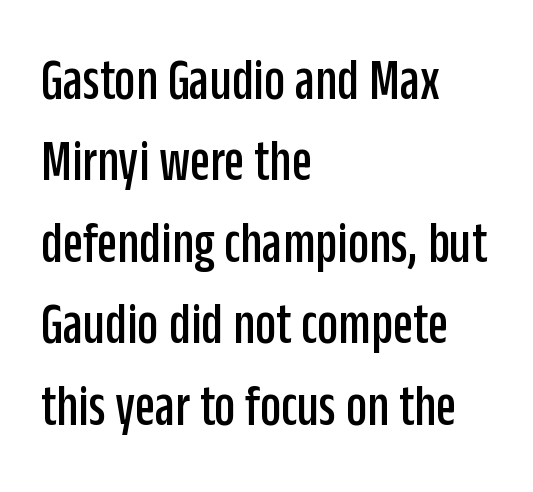
Is this a sans? Yes — the strokes have no serifs. The font's upright variant was chosen for this text. This sample has the flowing, uneven cadence of proportional lettering. These lines sit exactly where default settings would place them. The passage shown has conventional tracking throughout. The passage shown is not underscored anywhere.
